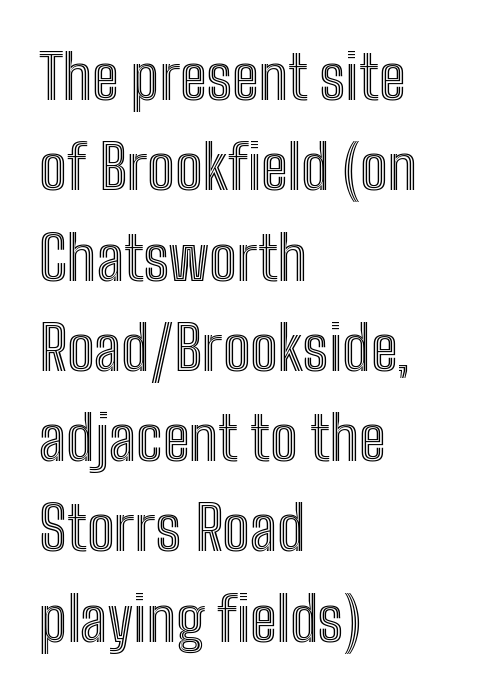
Notice how the stems are strictly vertical — no italics here. Compared with typical paragraphs, the rows here are spaced about the same. Caption: multi-line text, flush left, ragged right. Each letter keeps its own natural width here, so spacing adapts to shape. No extra tracking has been applied to these lines. Underlining? Definitely not there.
